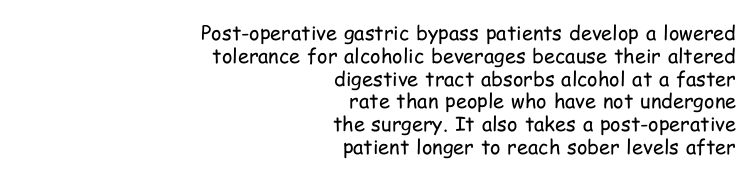
{"italic": "no", "bold": "no", "underline": "no", "align": "right", "line_spacing": "tight", "line_spacing_ratio": 1.14, "letter_spacing": "normal", "letter_spacing_em": 0.0, "glyph_px": 20}
